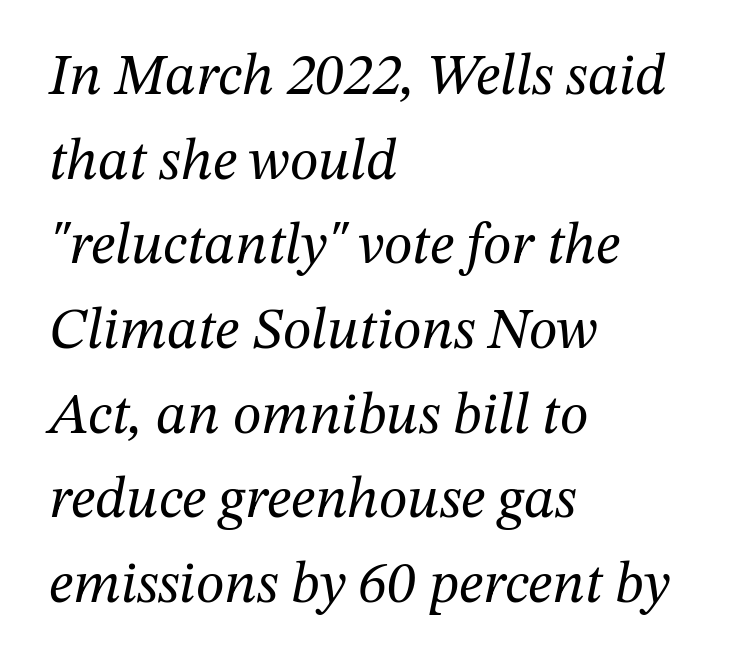
The image shows 58 px regular-weight serif type, italic (leaning right); set left-aligned, normal line spacing (1.46x), normal letter spacing, not underlined; medium stroke contrast and a medium x-height.
